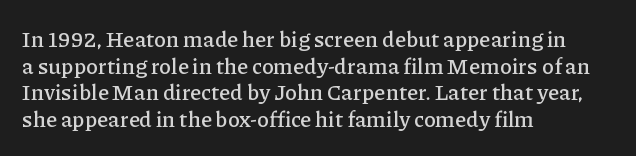
{"italic": "no", "underline": "no", "align": "left", "line_spacing_ratio": 1.21, "letter_spacing": "normal", "letter_spacing_em": 0.0, "glyph_px": 22}
